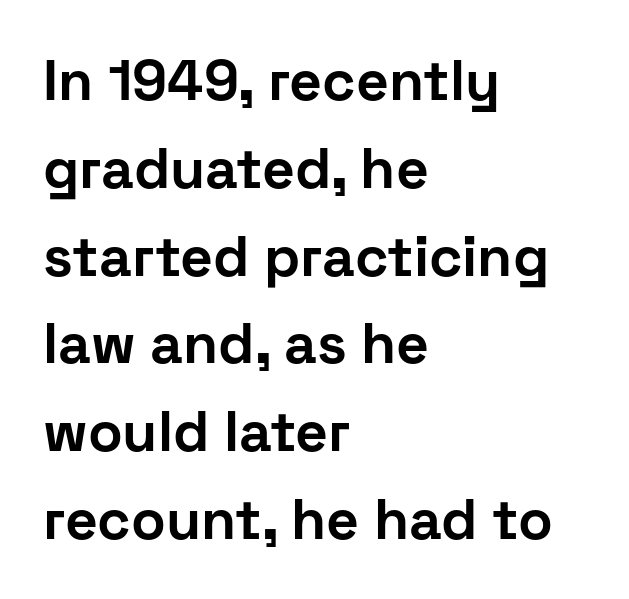
{"serif": "no", "italic": "no", "bold": "yes", "weight": "bold", "width": "normal", "stroke_contrast": "low", "x_height": "medium", "monospaced": "no", "underline": "no", "align": "left", "line_spacing": "normal", "line_spacing_ratio": 1.54, "letter_spacing": "normal", "letter_spacing_em": 0.0, "glyph_px": 57}
